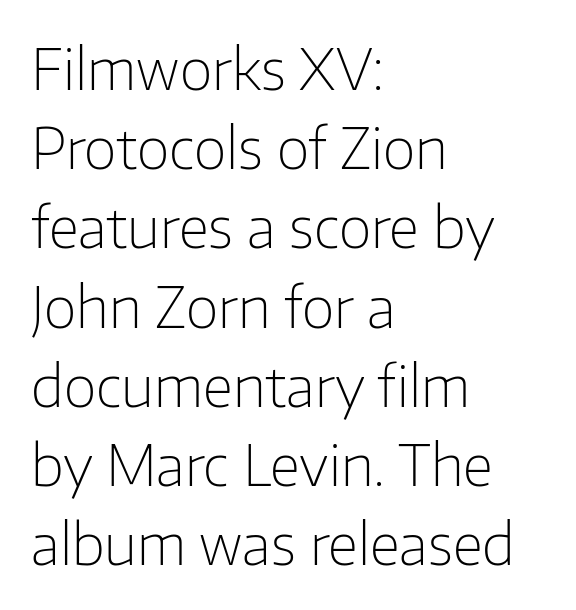
The image shows 57 px light sans-serif type, upright; set left-aligned, normal line spacing (1.39x), normal letter spacing, not underlined; low stroke contrast and a medium x-height.
